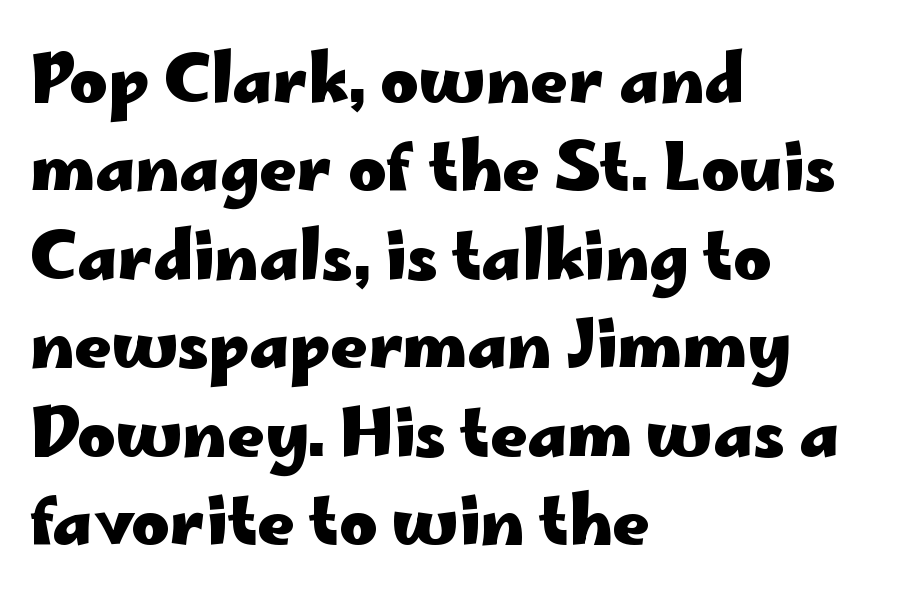
{"serif": "no", "italic": "no", "bold": "yes", "weight": "heavy", "width": "wide", "stroke_contrast": "low", "x_height": "small", "monospaced": "no", "underline": "no", "align": "left", "line_spacing": "normal", "line_spacing_ratio": 1.36, "letter_spacing": "normal", "letter_spacing_em": 0.0, "glyph_px": 65}
